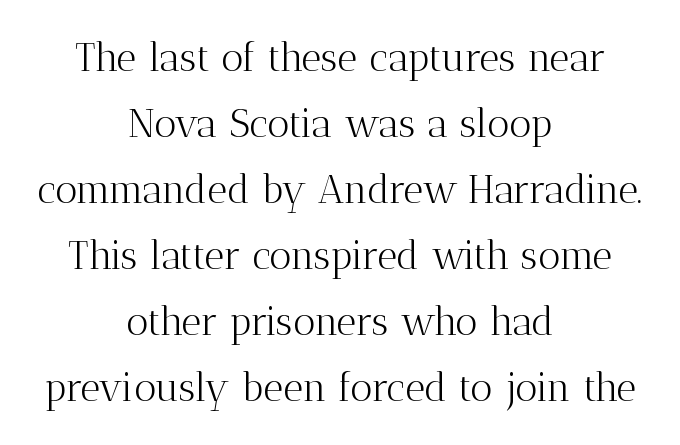
Bare-footed words on every line. On a weight scale, this lands at 450 or below. I'd call this a serif setting — the letters wear small feet. One-word summary of the alignment: center. Short note: letters normally spaced.
